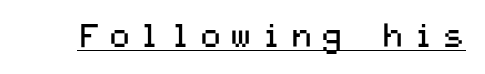
Ink coverage per letter is moderate at most. Serif or sans? Sans — the stroke terminals are bare. Quick note: underline on. Display-style spreading of the glyphs; the letterfit is very open. Posture: straight, roman, zero tilt.
